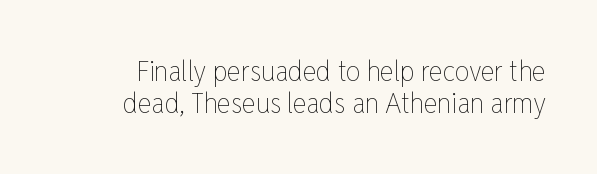
{"italic": "no", "bold": "no", "weight": "thin", "width": "condensed", "stroke_contrast": "low", "x_height": "medium", "monospaced": "no", "underline": "no", "line_spacing": "tight", "line_spacing_ratio": 1.12, "letter_spacing": "normal", "letter_spacing_em": 0.0, "glyph_px": 29}
